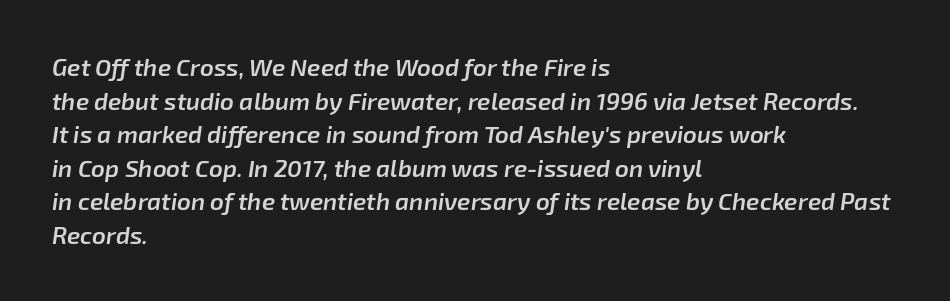
In terms of leading, this rendering sits right in the middle. No extra tracking has been applied to these lines. These lines stack with their left ends in a neat column. Rendered with sloped, italic letterforms. Emphasis by weight is partial: semibold. Decoration check: the copy has no underline.
